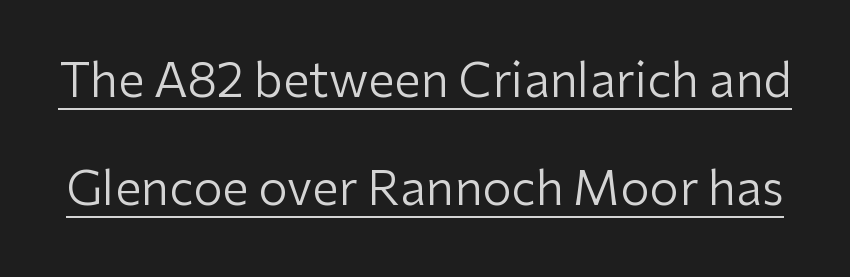
{"serif": "no", "italic": "no", "bold": "no", "weight": "regular", "width": "normal", "stroke_contrast": "low", "x_height": "medium", "monospaced": "no", "underline": "yes", "line_spacing": "loose", "line_spacing_ratio": 2.29, "letter_spacing": "normal", "letter_spacing_em": 0.0, "glyph_px": 47}
